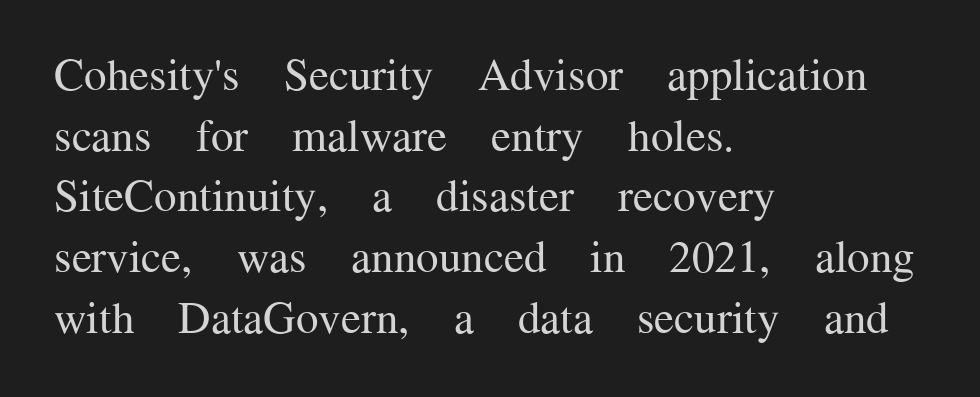
{"serif": "yes", "italic": "no", "bold": "no", "weight": "regular", "width": "normal", "stroke_contrast": "medium", "x_height": "medium", "monospaced": "no", "underline": "no", "align": "left", "line_spacing": "normal", "line_spacing_ratio": 1.35, "letter_spacing": "normal", "letter_spacing_em": 0.0, "glyph_px": 45}
